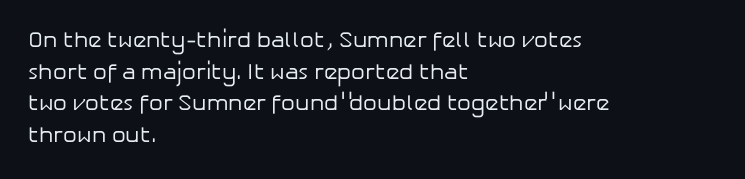
Ordinary non-slanted type is in use. Whoever set this chose a conventional vertical rhythm. Nothing unusual about the tracking: characters are spaced as the font intends. Every row of glyphs begins at an identical x-position on the left.
